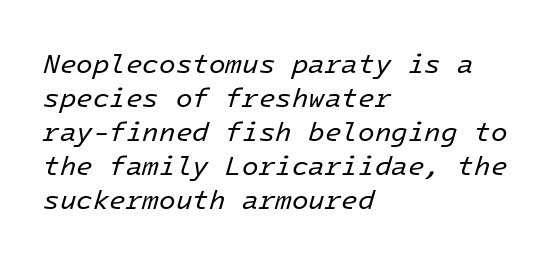
{"italic": "yes", "lean": "right", "slant_degrees": 16, "bold": "no", "underline": "no", "align": "left", "line_spacing": "normal", "line_spacing_ratio": 1.26, "letter_spacing": "normal", "letter_spacing_em": 0.0, "glyph_px": 27}
